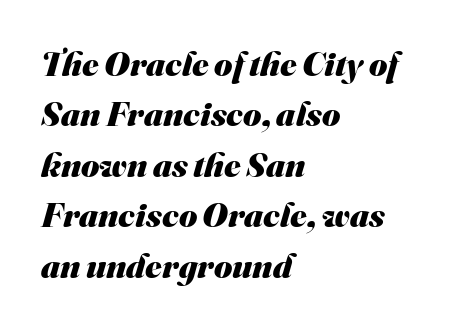
No extra tracking has been applied to these lines. Check the space under the baseline: it is left empty. Which margin do the lines hug? The left one — the right edge is uneven. The face used here is proportionally spaced, like ordinary book or web type. On the weight axis this lands at bold, roughly 700. The designer left line spacing at the default.
